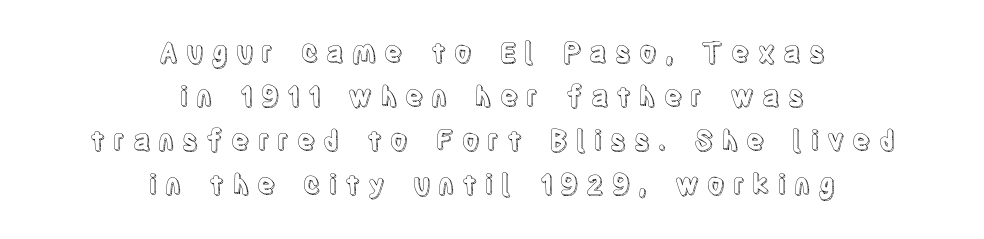
Q: Is the text italic (slanted)? A: No, it is upright.
Q: Is the text underlined? A: No.
Q: How is the paragraph aligned? A: Centered.
Q: Is the spacing between letters normal or unusually wide? A: Unusually wide.
Q: Is the spacing between lines tight, normal or loose? A: Normal.
